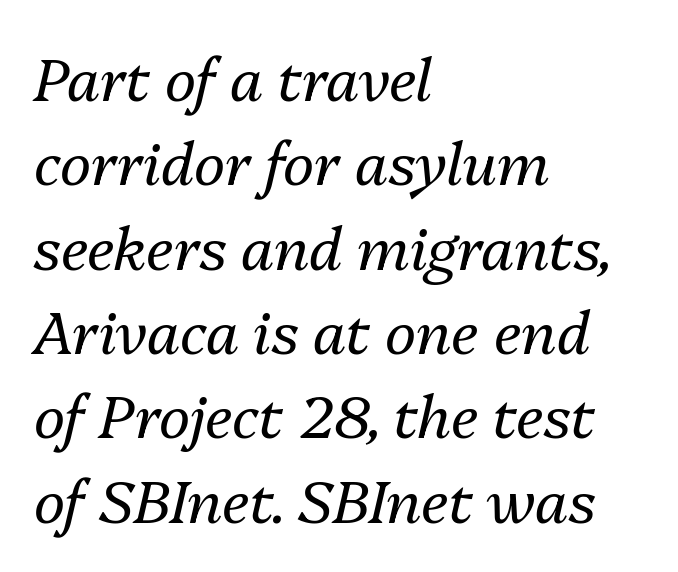
Check the space under the baseline: it is left empty. In CSS terms this would be text-align: left. You could not count columns in this text — the font is proportionally spaced. The tracking reads as untouched default to a designer's eye. Honestly, the row spacing looks completely unremarkable.
